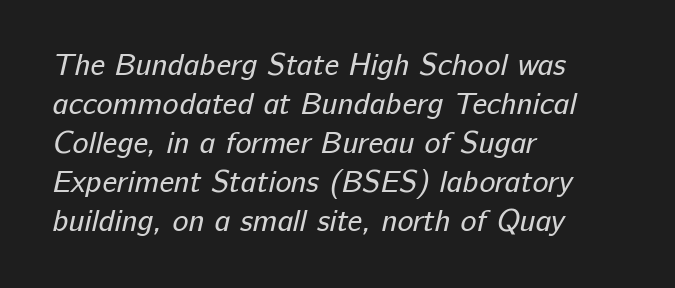
Q: Is the text bold? A: No.
Q: Is the typeface a serif or a sans-serif typeface? A: Sans-serif.
Q: Is the text underlined? A: No.
Q: How is the paragraph aligned? A: Left-aligned.
Q: Is the spacing between letters normal or unusually wide? A: Normal.
Q: Is the spacing between lines tight, normal or loose? A: Normal.
Q: Width (condensed, normal, or wide)? A: Normal.
Q: Stroke contrast? A: Low.
Q: x-height? A: Medium.
Q: Monospaced? A: No.
